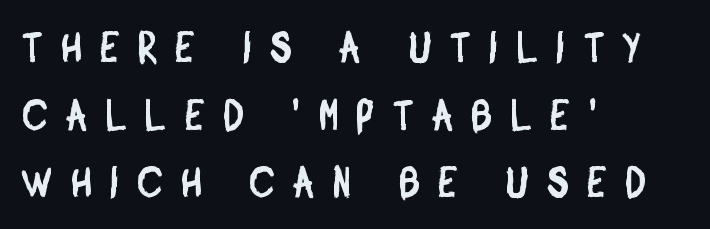
Notice how the passage keeps a crisp vertical edge on the left only. The rows are spaced the way most documents space them. The area under the type is left untouched. Regarding serifs, this sample does without them. The gaps between neighbouring characters are conspicuously large. This sample has the flowing, uneven cadence of proportional lettering.
